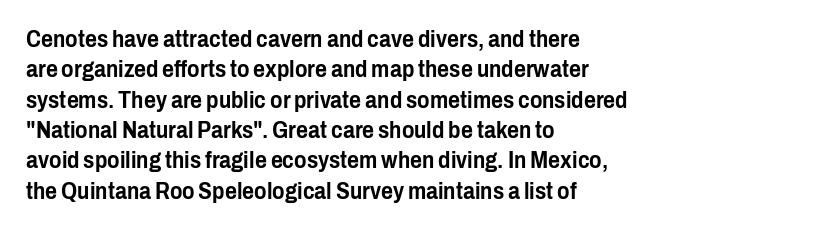
The face used here is rendered with its standard letterfit. These lines are set flush left with a ragged right edge. The glyphs are unaccompanied by any horizontal stroke below them. Normally led — the rows are evenly, conventionally spaced. Do the letters lean? They stand straight.
